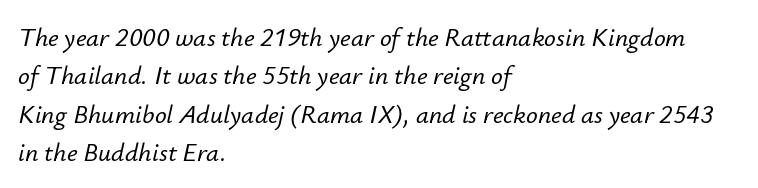
Q: Is the text italic (slanted)? A: Yes, it leans right by about 12 degrees.
Q: Is the text underlined? A: No.
Q: How is the paragraph aligned? A: Left-aligned.
Q: Is the spacing between letters normal or unusually wide? A: Normal.
Q: Is the spacing between lines tight, normal or loose? A: Normal.
